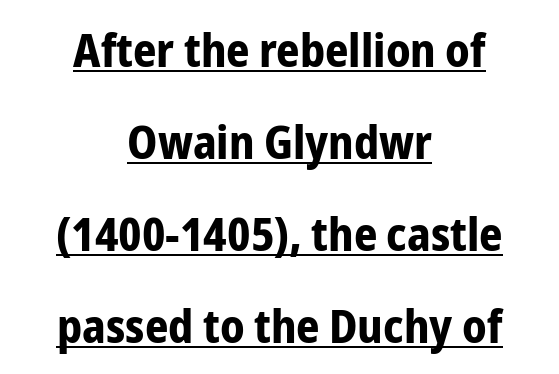
Q: Is the text bold? A: Yes.
Q: Is the text italic (slanted)? A: No, it is upright.
Q: Is the typeface a serif or a sans-serif typeface? A: Sans-serif.
Q: Is the text underlined? A: Yes.
Q: How is the paragraph aligned? A: Centered.
Q: Is the spacing between letters normal or unusually wide? A: Normal.
Q: Is the spacing between lines tight, normal or loose? A: Loose.
Q: Width (condensed, normal, or wide)? A: Condensed.
Q: Stroke contrast? A: Low.
Q: x-height? A: Medium.
Q: Monospaced? A: No.
